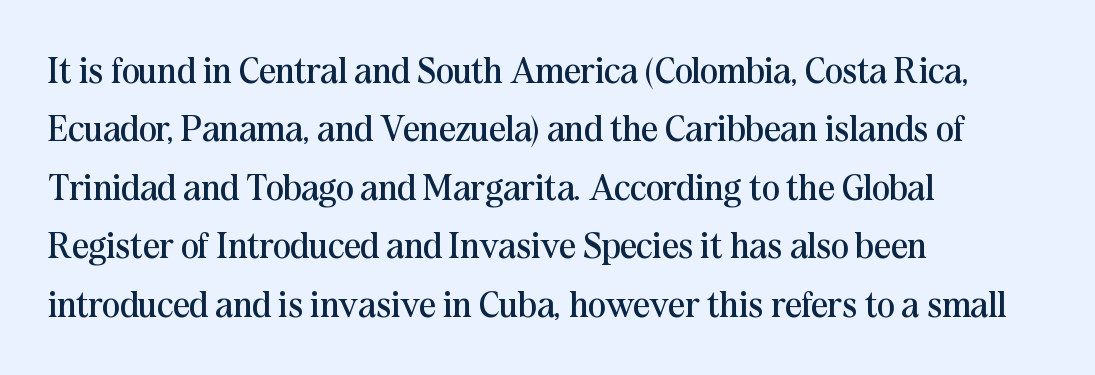
This sample has the flowing, uneven cadence of proportional lettering. Line beginnings align vertically; line endings do not. This is serif lettering, the kind often seen in printed books. The baseline area is clear. Vertically, the passage feels balanced, rows spaced as you'd expect.
